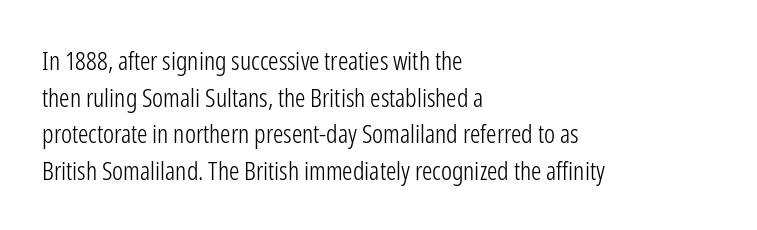
Q: Is the text bold? A: No.
Q: Is the text italic (slanted)? A: No, it is upright.
Q: Is the text underlined? A: No.
Q: How is the paragraph aligned? A: Left-aligned.
Q: Is the spacing between letters normal or unusually wide? A: Normal.
Q: Is the spacing between lines tight, normal or loose? A: Normal.
